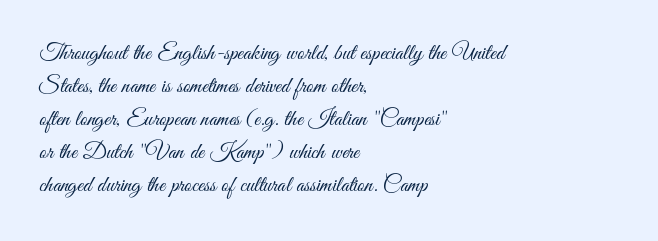
Q: Is the text bold? A: No.
Q: Is the text italic (slanted)? A: Yes.
Q: Is the text underlined? A: No.
Q: How is the paragraph aligned? A: Left-aligned.
Q: Is the spacing between letters normal or unusually wide? A: Normal.
Q: Is the spacing between lines tight, normal or loose? A: Normal.
